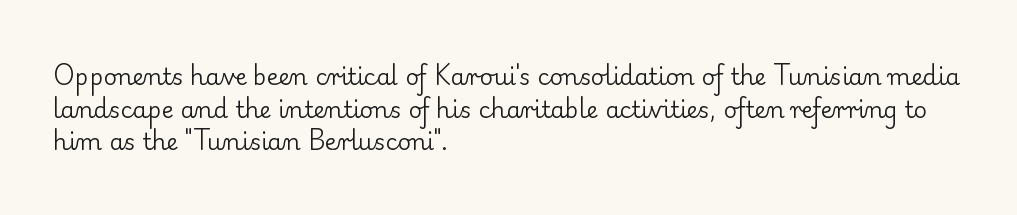
The image shows 23 px text type, upright; set left-aligned, normal line spacing (1.42x), normal letter spacing, not underlined.
